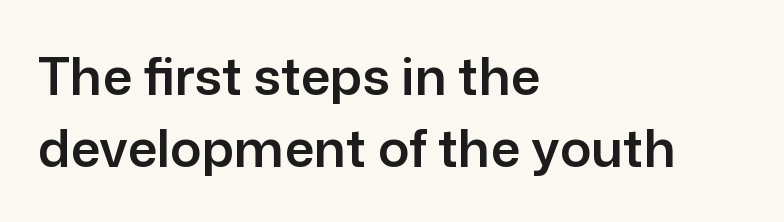
{"serif": "no", "italic": "no", "width": "normal", "stroke_contrast": "low", "x_height": "medium", "monospaced": "no", "underline": "no", "align": "left", "line_spacing": "normal", "line_spacing_ratio": 1.38, "letter_spacing": "normal", "letter_spacing_em": 0.0, "glyph_px": 52}
